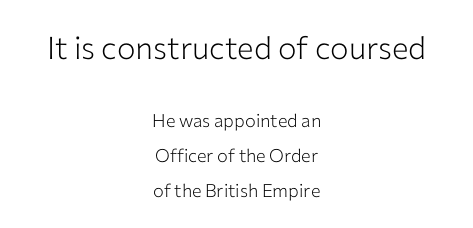
Q: Is the text bold? A: No.
Q: Is the text italic (slanted)? A: No, it is upright.
Q: Is the typeface a serif or a sans-serif typeface? A: Sans-serif.
Q: Is the text underlined? A: No.
Q: How is the paragraph aligned? A: Centered.
Q: Is the spacing between letters normal or unusually wide? A: Normal.
Q: Is the spacing between lines tight, normal or loose? A: Loose.
Q: Which block of text is set in a larger size, the first (top) or the second (bottom)? A: The first (top) one.
Q: Width (condensed, normal, or wide)? A: Normal.
Q: Stroke contrast? A: Low.
Q: x-height? A: Medium.
Q: Monospaced? A: No.
